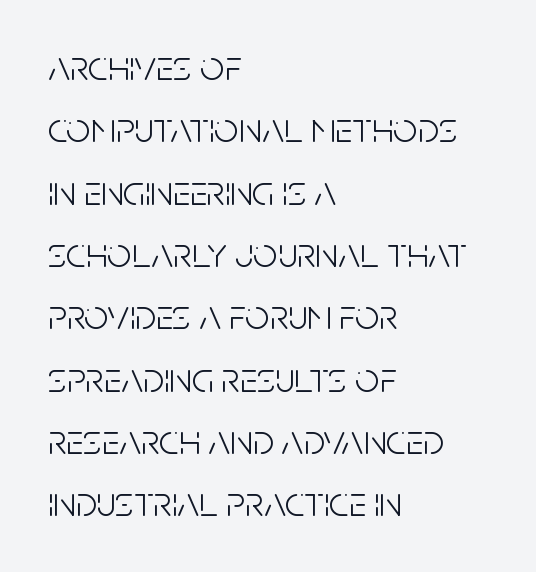
Q: Is the text bold? A: No.
Q: Is the text italic (slanted)? A: No, it is upright.
Q: Is the typeface a serif or a sans-serif typeface? A: Sans-serif.
Q: Is the text underlined? A: No.
Q: How is the paragraph aligned? A: Left-aligned.
Q: Is the spacing between letters normal or unusually wide? A: Normal.
Q: Is the spacing between lines tight, normal or loose? A: Normal.
Q: Width (condensed, normal, or wide)? A: Condensed.
Q: Stroke contrast? A: Low.
Q: x-height? A: Large.
Q: Monospaced? A: No.
